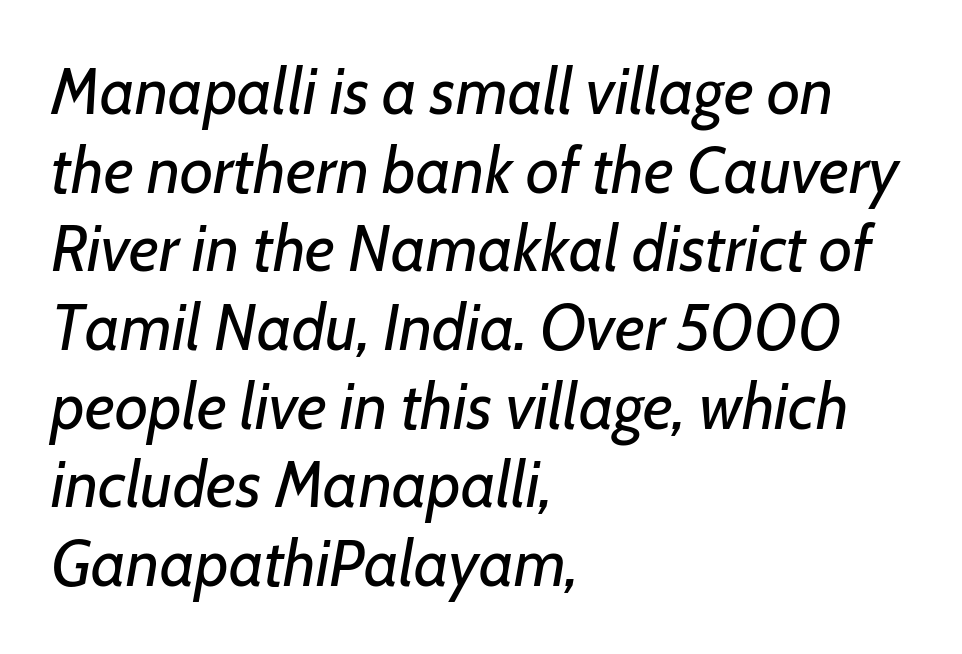
The area under the type is left untouched. The weight would be labelled regular, book, light, or lighter still. How are the letters spaced? Ordinarily, with no added tracking. Line beginnings align vertically; line endings do not.
